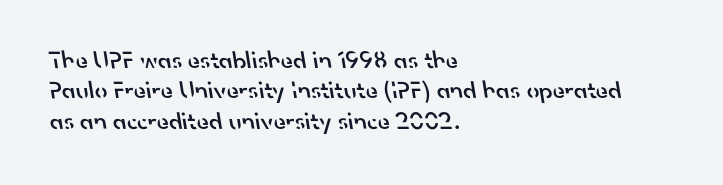
Beneath every word, the page is bare. The line texture is even and compact thanks to regular tracking. On the weight axis this lands at semibold, roughly 600. The setting favours the left margin, as ordinary paragraphs usually do.
